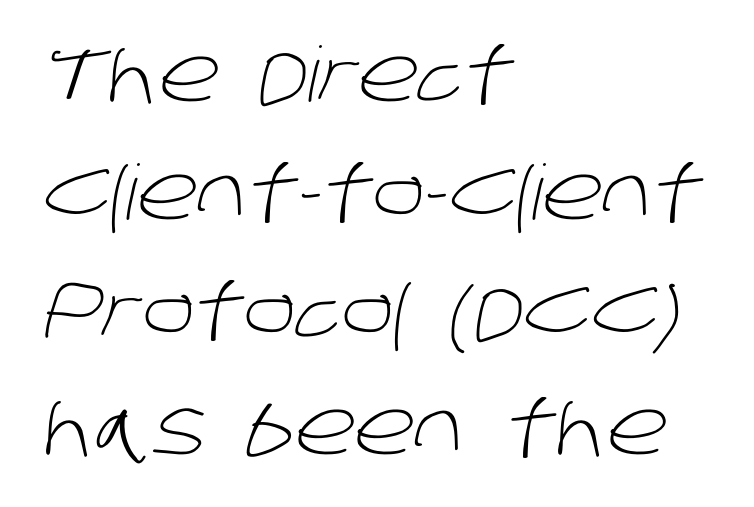
Q: Is the text bold? A: No.
Q: Is the typeface a serif or a sans-serif typeface? A: Sans-serif.
Q: Is the text underlined? A: No.
Q: How is the paragraph aligned? A: Left-aligned.
Q: Is the spacing between letters normal or unusually wide? A: Normal.
Q: Is the spacing between lines tight, normal or loose? A: Normal.
Q: Width (condensed, normal, or wide)? A: Normal.
Q: Stroke contrast? A: Low.
Q: x-height? A: Large.
Q: Monospaced? A: No.
